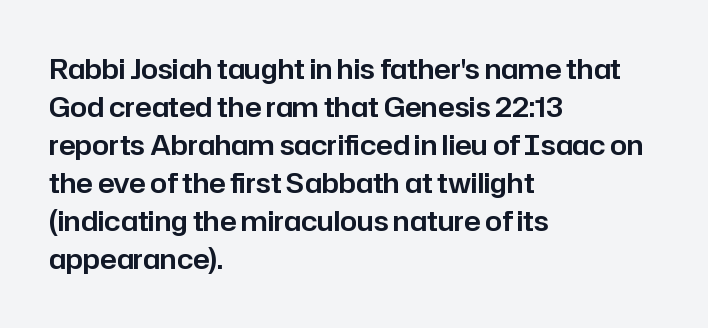
The image shows 27 px text type, upright; set left-aligned, normal line spacing (1.41x), normal letter spacing, not underlined.
